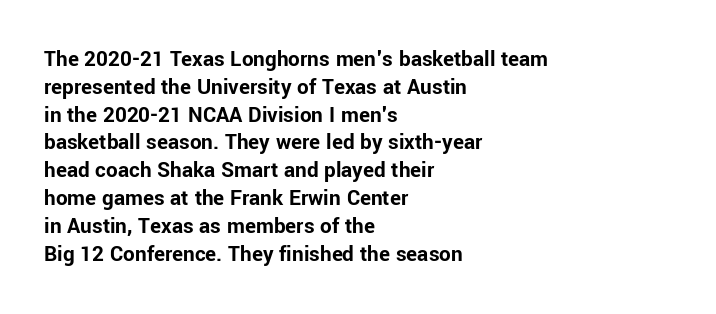
{"italic": "no", "bold": "yes", "underline": "no", "align": "left", "line_spacing_ratio": 1.21, "letter_spacing": "normal", "letter_spacing_em": 0.0, "glyph_px": 23}
